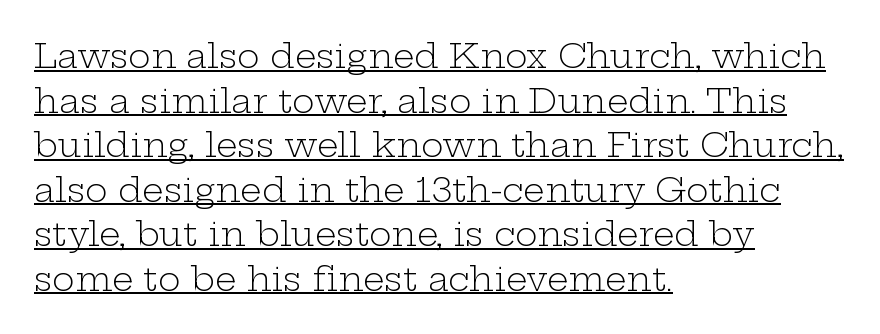
The specimen includes a rule beneath the text block's lines. The letters advance in unequal steps, a hallmark of proportional type. Posture: vertical. The gaps between neighbouring characters are ordinary and unremarkable.
